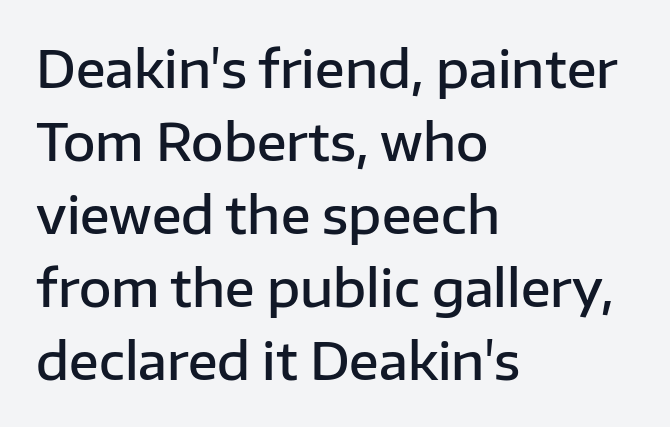
The font's upright variant was chosen for this text. Unlike a traditional serif, this face leaves its strokes unadorned. Reading down the block, your eye returns to a fixed left position each line. A semibold gives these letters moderate extra thickness, short of bold. The letters advance in unequal steps, a hallmark of proportional type. How are the letters spaced? Ordinarily, with no added tracking.
